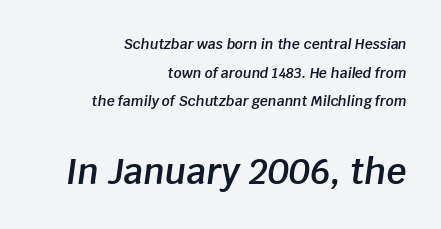
The image shows 35 px semibold type, italic (leaning right); set right-aligned, loose line spacing (2.04x), normal letter spacing, not underlined; the second (bottom) block is 2.5x larger; low stroke contrast and a large x-height.
